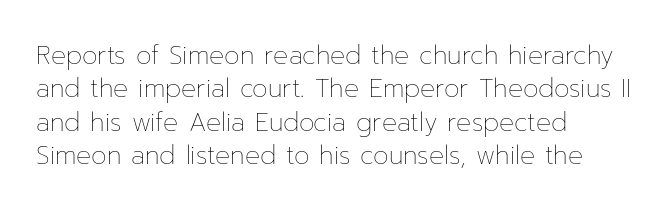
Q: Is the text bold? A: No.
Q: Is the text italic (slanted)? A: No, it is upright.
Q: Is the text underlined? A: No.
Q: How is the paragraph aligned? A: Left-aligned.
Q: Is the spacing between letters normal or unusually wide? A: Normal.
Q: Is the spacing between lines tight, normal or loose? A: Normal.
